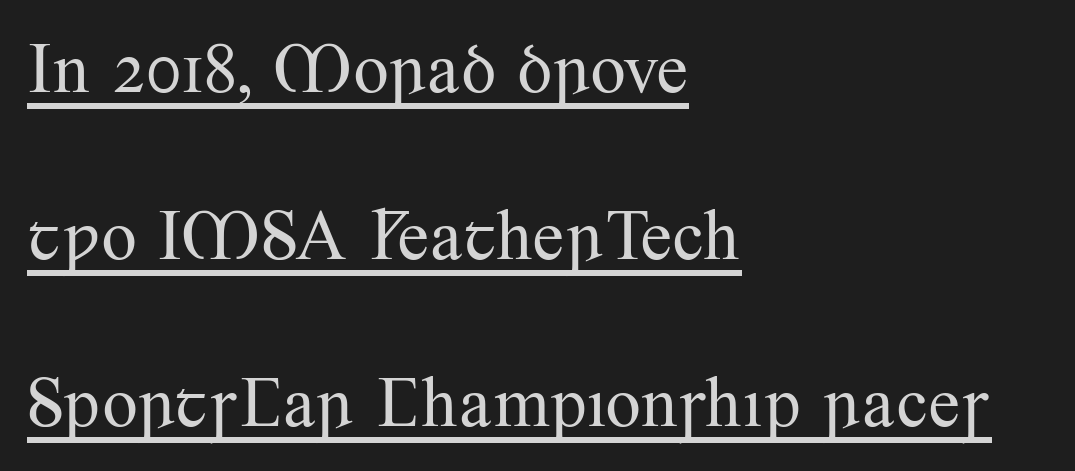
The image shows 71 px regular-weight serif type, upright; set left-aligned, loose line spacing (2.35x), normal letter spacing, underlined; medium stroke contrast and a small x-height.
